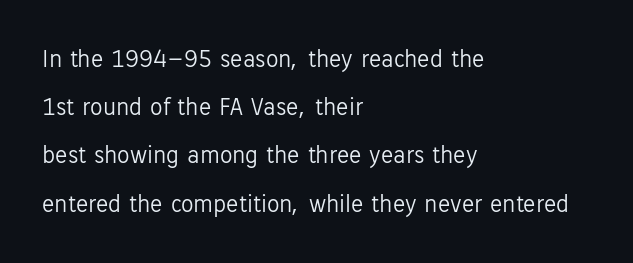
Honestly, the rows look like they've been pulled way apart. The line texture is even and compact thanks to regular tracking. Upright lettering throughout. No extra ink here — the face is not bold. The space directly below the letters is spotless.
